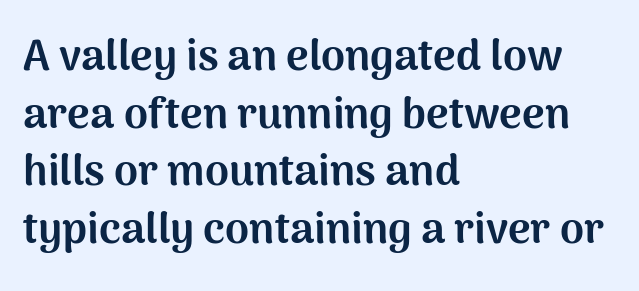
Q: Is the text bold? A: Yes.
Q: Is the text italic (slanted)? A: No, it is upright.
Q: Is the typeface a serif or a sans-serif typeface? A: Sans-serif.
Q: Is the text underlined? A: No.
Q: How is the paragraph aligned? A: Left-aligned.
Q: Is the spacing between letters normal or unusually wide? A: Normal.
Q: Is the spacing between lines tight, normal or loose? A: Normal.
Q: Width (condensed, normal, or wide)? A: Normal.
Q: Stroke contrast? A: Medium.
Q: x-height? A: Medium.
Q: Monospaced? A: No.
